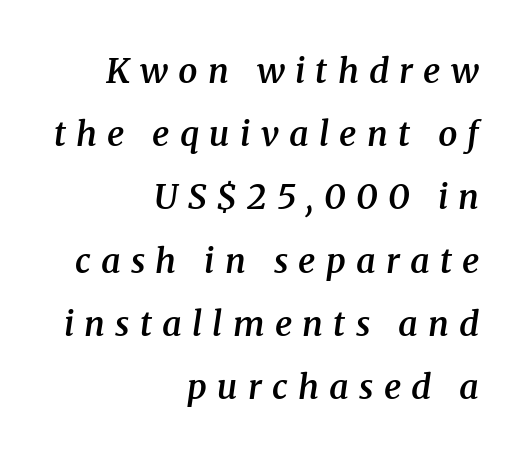
What kind of face is this? One with serifs. The zone under the glyphs is completely vacant. In CSS terms this would be text-align: right. Note the varied advance widths — an 'i' is clearly narrower than an 'm'. Letter spacing: wide. Designer's note — italics engaged.
